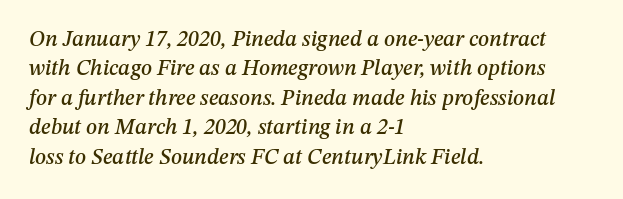
{"italic": "yes", "lean": "right", "slant_degrees": 12, "underline": "no", "align": "left", "line_spacing": "normal", "line_spacing_ratio": 1.34, "letter_spacing": "normal", "letter_spacing_em": 0.0, "glyph_px": 22}
